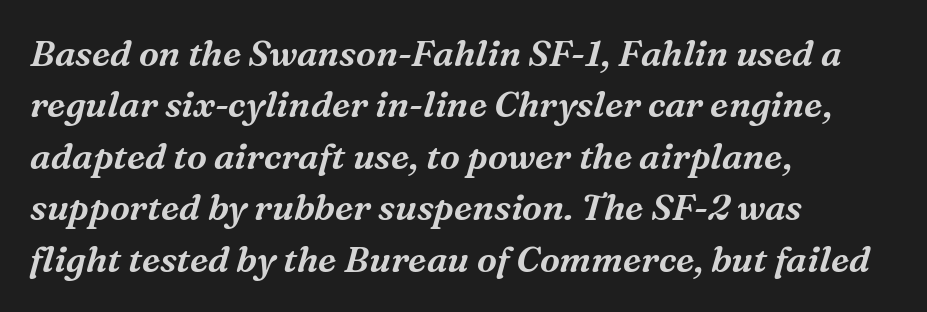
The image shows 36 px serif type, italic (leaning right); set left-aligned, normal line spacing (1.43x), normal letter spacing, not underlined; medium stroke contrast and a medium x-height.
